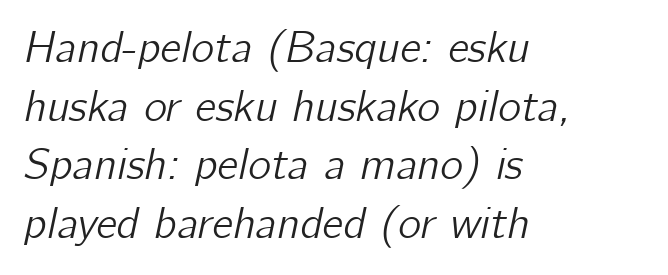
Q: Is the text italic (slanted)? A: Yes, it leans right by about 12 degrees.
Q: Is the text underlined? A: No.
Q: How is the paragraph aligned? A: Left-aligned.
Q: Is the spacing between letters normal or unusually wide? A: Normal.
Q: Is the spacing between lines tight, normal or loose? A: Normal.
Q: Width (condensed, normal, or wide)? A: Normal.
Q: Stroke contrast? A: Low.
Q: x-height? A: Medium.
Q: Monospaced? A: No.
